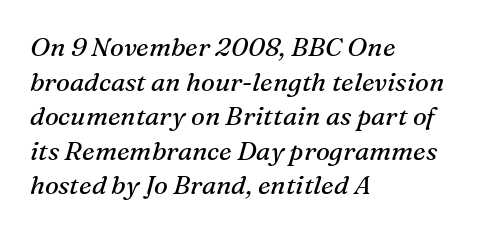
Q: Is the text bold? A: No.
Q: Is the text italic (slanted)? A: Yes, it leans right by about 16 degrees.
Q: Is the text underlined? A: No.
Q: How is the paragraph aligned? A: Left-aligned.
Q: Is the spacing between letters normal or unusually wide? A: Normal.
Q: Is the spacing between lines tight, normal or loose? A: Normal.
